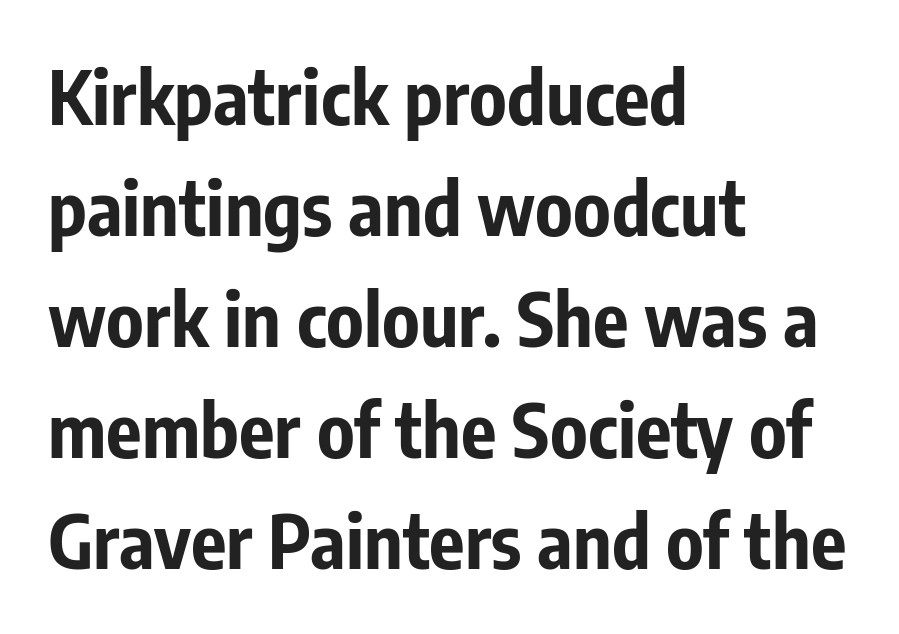
Q: Is the text bold? A: Yes.
Q: Is the text italic (slanted)? A: No, it is upright.
Q: Is the typeface a serif or a sans-serif typeface? A: Sans-serif.
Q: Is the text underlined? A: No.
Q: How is the paragraph aligned? A: Left-aligned.
Q: Is the spacing between letters normal or unusually wide? A: Normal.
Q: Is the spacing between lines tight, normal or loose? A: Normal.
Q: Width (condensed, normal, or wide)? A: Condensed.
Q: Stroke contrast? A: Low.
Q: x-height? A: Medium.
Q: Monospaced? A: No.
